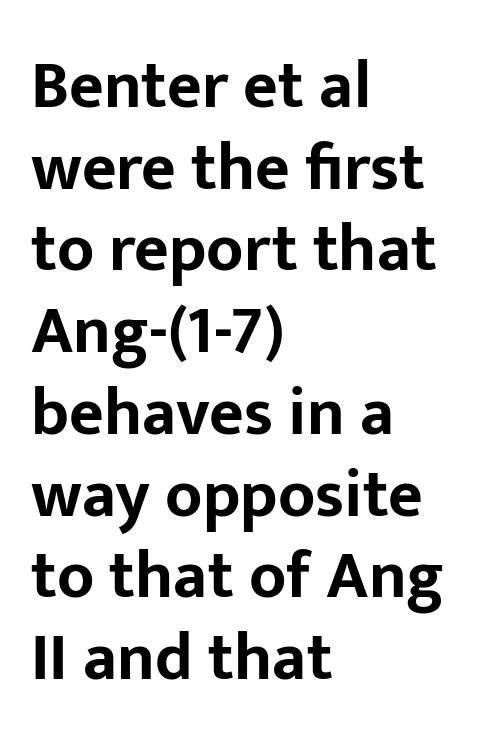
It's the straight-up-and-down kind of type. Do the characters align in a grid? No, the font is proportional. Line beginnings align vertically; line endings do not. Serif or sans? Sans — the stroke terminals are bare.
